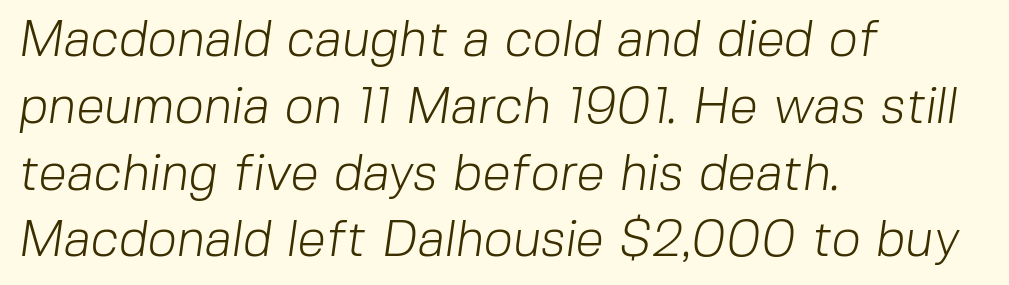
Observe the ordinary spacing: letters are neighbours, not strangers. Examine the stroke ends and you'll find no serifs. Interline gaps are of average width in this sample. Underlining? Definitely not there. Varying glyph widths throughout — classic text-font behaviour. Each line starts at the same left margin while the right side varies.
